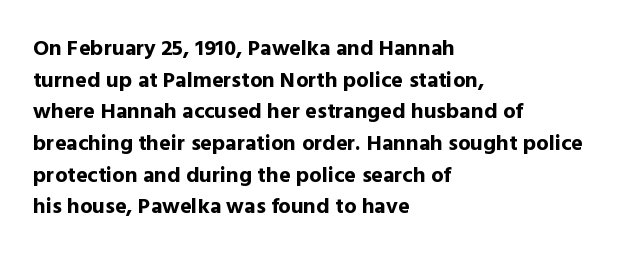
Q: Is the text bold? A: Yes.
Q: Is the text italic (slanted)? A: No, it is upright.
Q: Is the text underlined? A: No.
Q: How is the paragraph aligned? A: Left-aligned.
Q: Is the spacing between letters normal or unusually wide? A: Normal.
Q: Is the spacing between lines tight, normal or loose? A: Normal.
